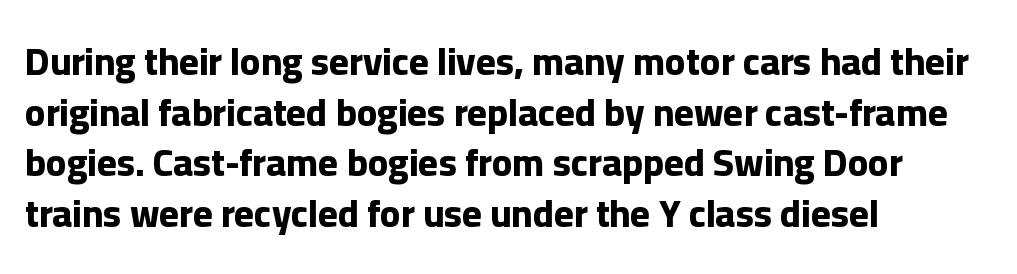
A bare baseline throughout the passage. Weight: bold. In CSS terms this would be text-align: left. The letters carry no serifs — their stems end cleanly without finishing strokes. Honestly, the letter spacing is just normal — you wouldn't notice it. The rendering uses natural spacing where letterforms have individual widths.
